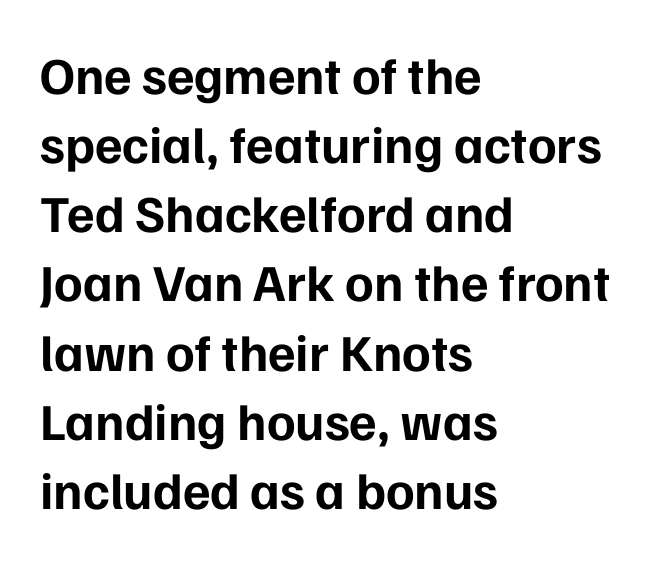
Q: Is the text bold? A: Yes.
Q: Is the text italic (slanted)? A: No, it is upright.
Q: Is the typeface a serif or a sans-serif typeface? A: Sans-serif.
Q: Is the text underlined? A: No.
Q: How is the paragraph aligned? A: Left-aligned.
Q: Is the spacing between letters normal or unusually wide? A: Normal.
Q: Is the spacing between lines tight, normal or loose? A: Normal.
Q: Width (condensed, normal, or wide)? A: Normal.
Q: Stroke contrast? A: Low.
Q: x-height? A: Medium.
Q: Monospaced? A: No.
